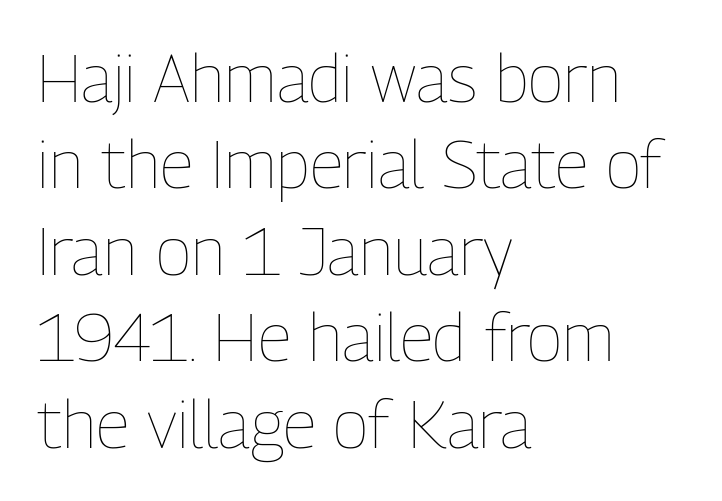
The image shows 67 px thin, condensed type, upright; set left-aligned, normal line spacing (1.29x), normal letter spacing, not underlined; low stroke contrast and a medium x-height.
